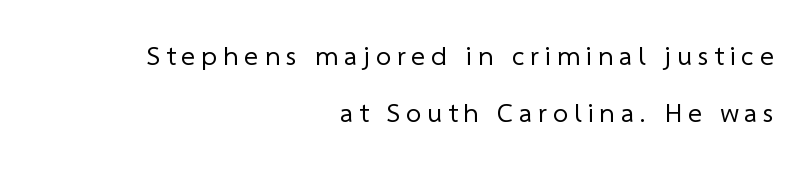
Q: Is the text bold? A: No.
Q: Is the text underlined? A: No.
Q: How is the paragraph aligned? A: Right-aligned.
Q: Is the spacing between letters normal or unusually wide? A: Unusually wide.
Q: Is the spacing between lines tight, normal or loose? A: Loose.
